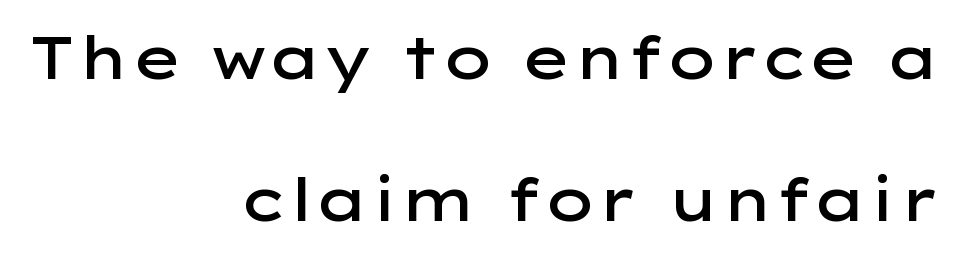
{"serif": "no", "italic": "no", "bold": "semi", "weight": "semibold", "width": "wide", "stroke_contrast": "low", "x_height": "medium", "monospaced": "no", "underline": "no", "align": "right", "line_spacing": "loose", "line_spacing_ratio": 2.4, "letter_spacing": "normal", "letter_spacing_em": 0.0, "glyph_px": 59}
